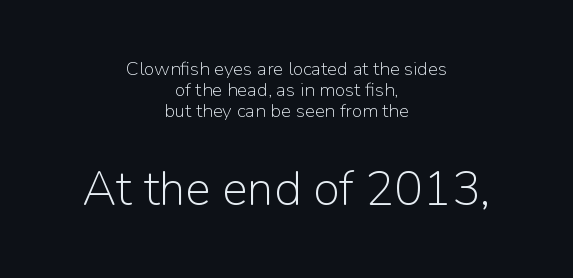
The image shows 48 px light sans-serif type, upright; set centered, tight line spacing (1.1x), normal letter spacing, not underlined; the second (bottom) block is 2.53x larger; low stroke contrast and a medium x-height.
